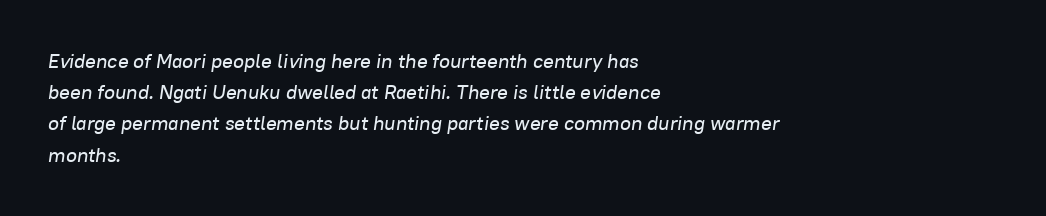
Q: Is the text italic (slanted)? A: Yes, it leans right by about 8 degrees.
Q: Is the text underlined? A: No.
Q: How is the paragraph aligned? A: Left-aligned.
Q: Is the spacing between letters normal or unusually wide? A: Normal.
Q: Is the spacing between lines tight, normal or loose? A: Normal.
